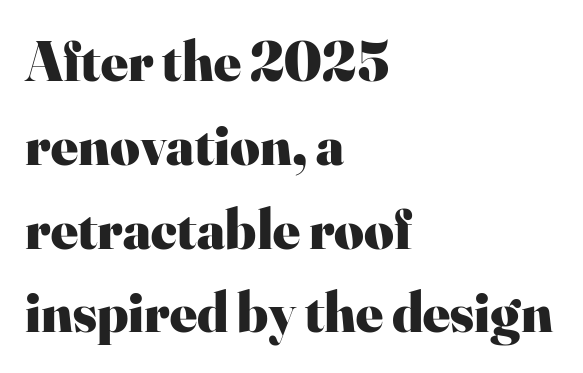
Looks like regular typesetting: each glyph gets only the width it needs. The rendering keeps characters at their native spacing. I'd call this a serif setting — the letters wear small feet. Check the space under the baseline: it is left empty.
